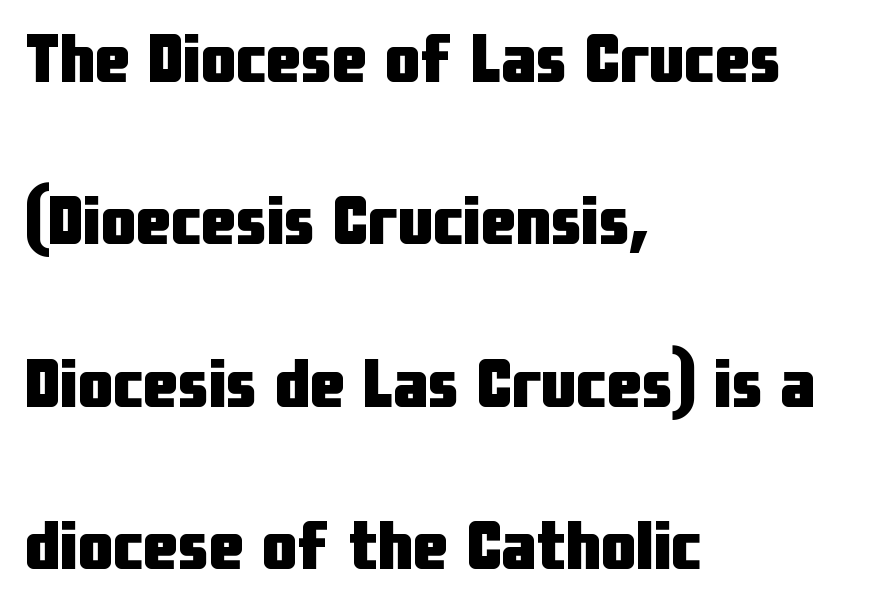
The image shows 70 px heavy, condensed sans-serif type, upright; set left-aligned, loose line spacing (2.32x), normal letter spacing, not underlined; low stroke contrast and a medium x-height.
